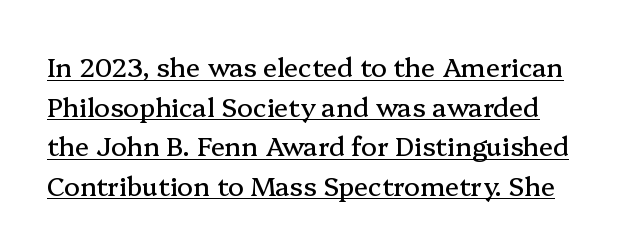
The image shows 26 px text type, upright; set normal line spacing (1.52x), normal letter spacing, underlined.
